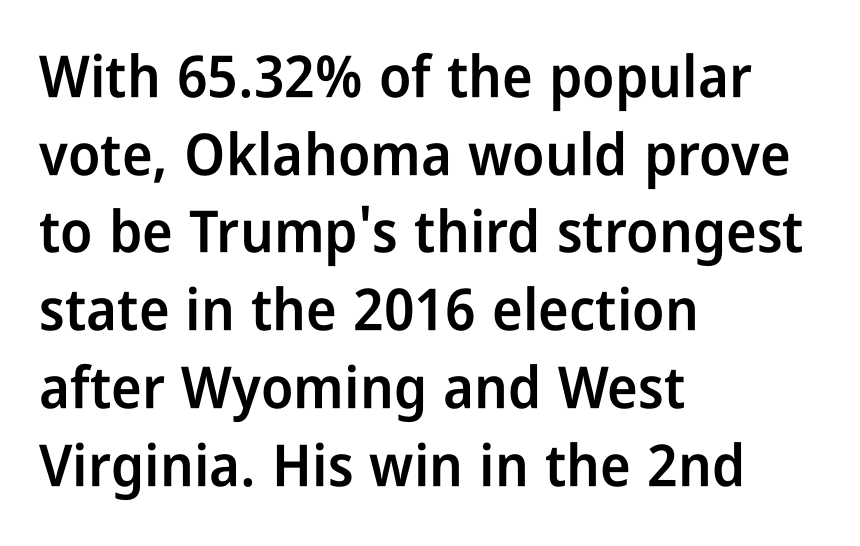
{"serif": "no", "italic": "no", "bold": "semi", "weight": "semibold", "width": "condensed", "stroke_contrast": "low", "x_height": "medium", "monospaced": "no", "underline": "no", "align": "left", "line_spacing": "normal", "line_spacing_ratio": 1.34, "letter_spacing": "normal", "letter_spacing_em": 0.0, "glyph_px": 58}
